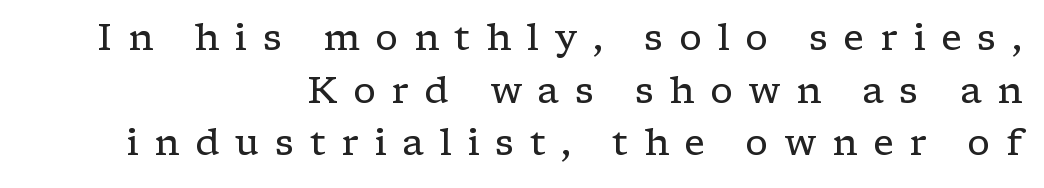
Q: Is the text bold? A: No.
Q: Is the text italic (slanted)? A: No, it is upright.
Q: Is the typeface a serif or a sans-serif typeface? A: Serif.
Q: Is the text underlined? A: No.
Q: How is the paragraph aligned? A: Right-aligned.
Q: Is the spacing between letters normal or unusually wide? A: Unusually wide.
Q: Is the spacing between lines tight, normal or loose? A: Normal.
Q: Width (condensed, normal, or wide)? A: Wide.
Q: Stroke contrast? A: Low.
Q: x-height? A: Medium.
Q: Monospaced? A: No.
